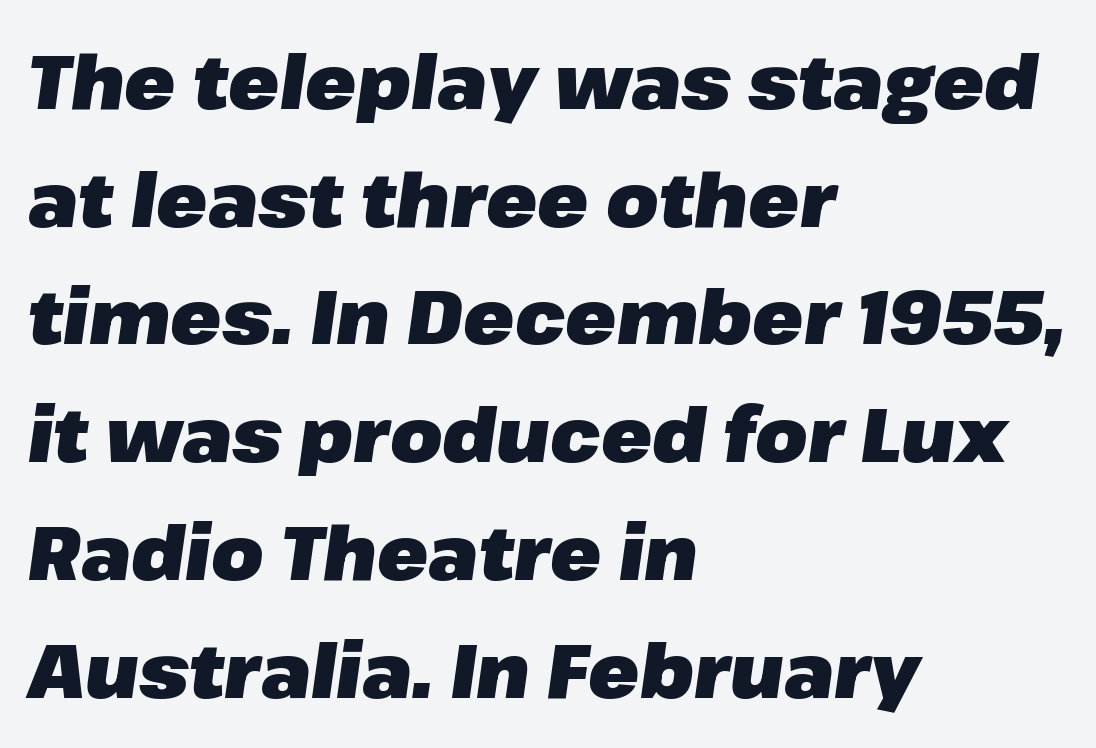
{"italic": "yes", "lean": "right", "slant_degrees": 8, "bold": "yes", "weight": "heavy", "width": "normal", "stroke_contrast": "low", "x_height": "medium", "monospaced": "no", "underline": "no", "align": "left", "line_spacing": "normal", "line_spacing_ratio": 1.57, "letter_spacing": "normal", "letter_spacing_em": 0.0, "glyph_px": 75}
